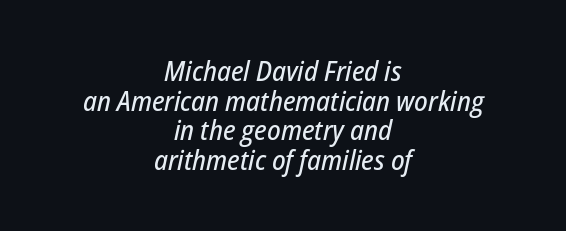
{"italic": "yes", "lean": "right", "slant_degrees": 12, "width": "condensed", "stroke_contrast": "low", "x_height": "medium", "monospaced": "no", "underline": "no", "align": "center", "line_spacing": "tight", "line_spacing_ratio": 1.06, "letter_spacing": "normal", "letter_spacing_em": 0.0, "glyph_px": 28}
